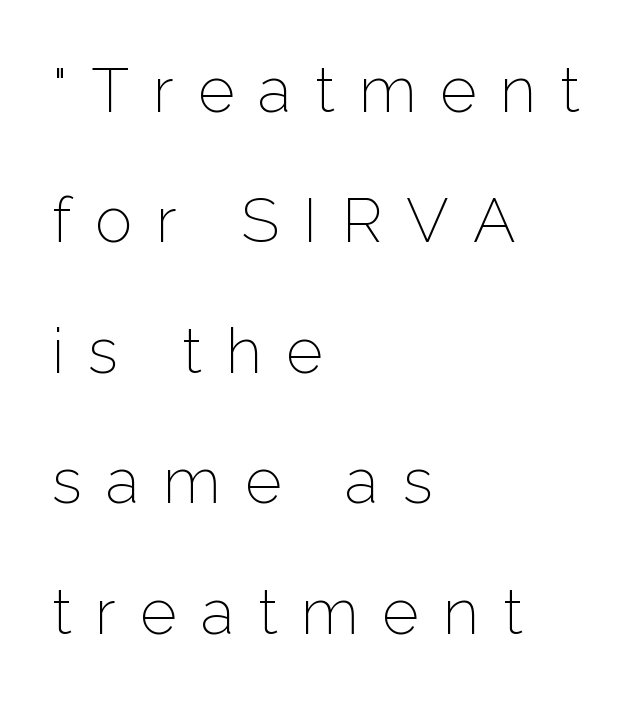
{"serif": "no", "italic": "no", "bold": "no", "weight": "light", "width": "normal", "stroke_contrast": "low", "x_height": "medium", "monospaced": "no", "underline": "no", "align": "left", "line_spacing": "loose", "line_spacing_ratio": 2.07, "letter_spacing": "wide", "letter_spacing_em": 0.38, "glyph_px": 63}
